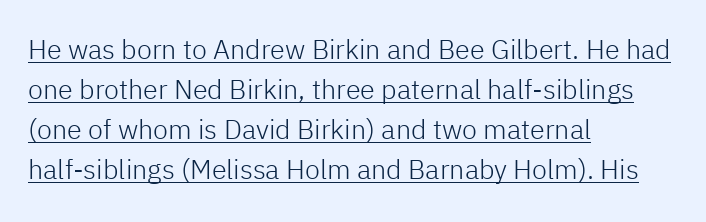
Is the stroke heavy? The answer is a plain regular-or-lighter. No italicization has been applied; the sample stays upright. Quick note: interline space is typical. The rendering uses the underline text-decoration.
